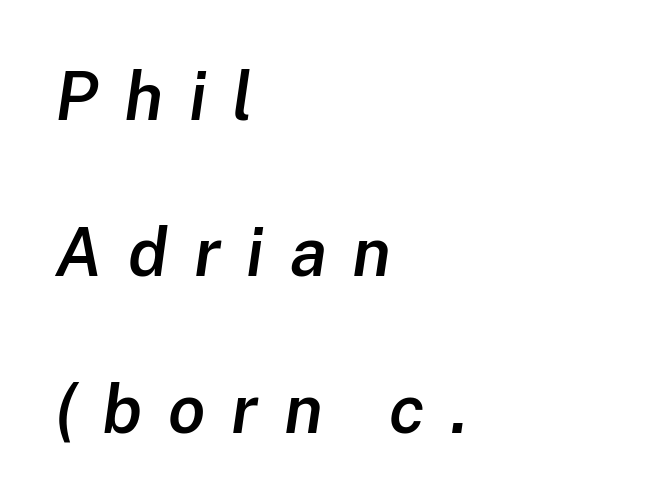
The image shows 68 px semibold type, italic (leaning right); set left-aligned, loose line spacing (2.3x), unusually wide letter spacing (+0.38 em), not underlined; low stroke contrast and a medium x-height.
